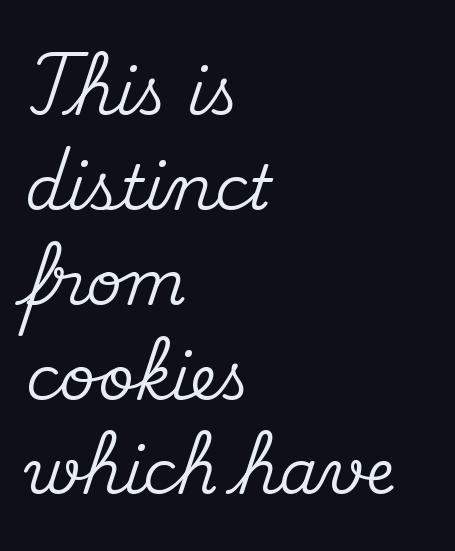
Q: Is the text italic (slanted)? A: Yes.
Q: Is the typeface a serif or a sans-serif typeface? A: Serif.
Q: Is the text underlined? A: No.
Q: How is the paragraph aligned? A: Left-aligned.
Q: Is the spacing between letters normal or unusually wide? A: Normal.
Q: Is the spacing between lines tight, normal or loose? A: Normal.
Q: Width (condensed, normal, or wide)? A: Normal.
Q: Stroke contrast? A: Medium.
Q: x-height? A: Small.
Q: Monospaced? A: No.
